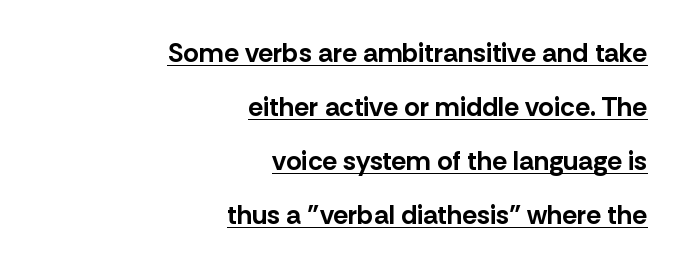
{"italic": "no", "bold": "yes", "underline": "yes", "align": "right", "line_spacing": "loose", "line_spacing_ratio": 2.0, "letter_spacing": "normal", "letter_spacing_em": 0.0, "glyph_px": 27}
